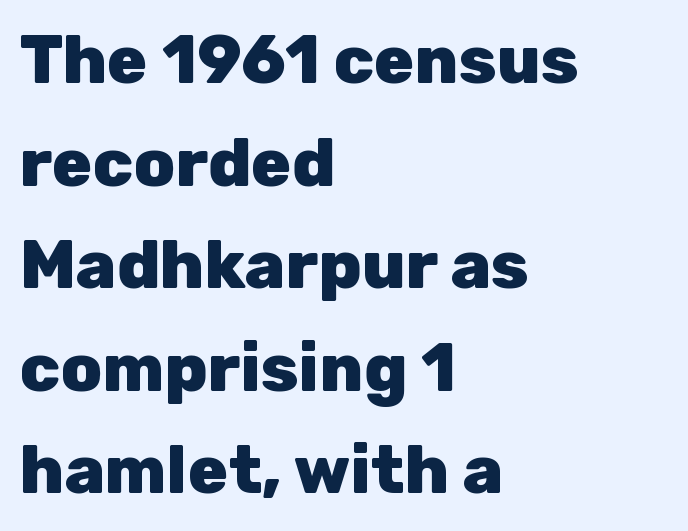
Plain, unruled lines of type. The tracking reads as untouched default to a designer's eye. One-word summary of the alignment: left. Do the characters align in a grid? No, the font is proportional.
